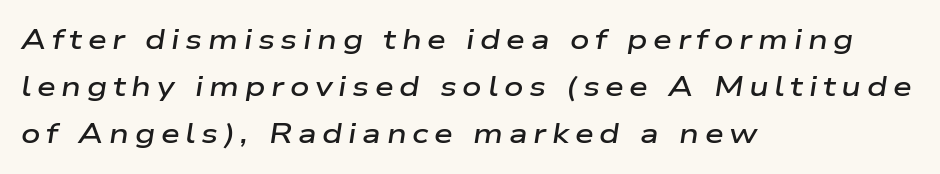
Q: Is the text bold? A: Semi-bold.
Q: Is the text italic (slanted)? A: Yes, it leans right by about 9 degrees.
Q: Is the text underlined? A: No.
Q: How is the paragraph aligned? A: Left-aligned.
Q: Is the spacing between letters normal or unusually wide? A: Unusually wide.
